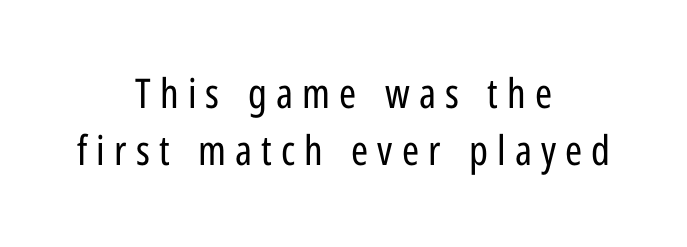
{"serif": "no", "italic": "no", "bold": "no", "weight": "regular", "width": "condensed", "stroke_contrast": "low", "x_height": "medium", "monospaced": "no", "underline": "no", "align": "center", "line_spacing": "normal", "line_spacing_ratio": 1.39, "letter_spacing": "wide", "letter_spacing_em": 0.22, "glyph_px": 41}
